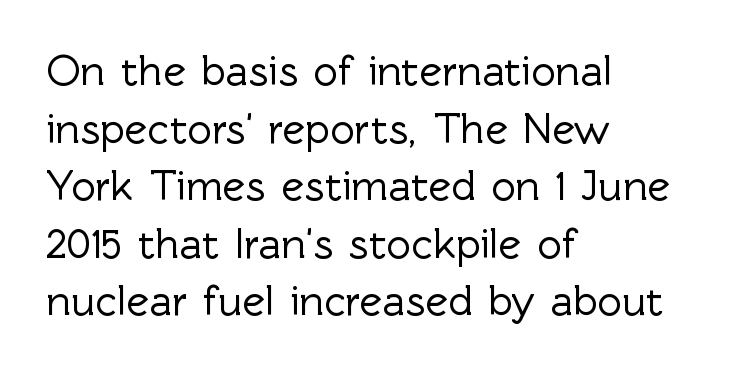
{"serif": "no", "italic": "no", "width": "normal", "x_height": "medium", "monospaced": "no", "underline": "no", "align": "left", "line_spacing": "normal", "line_spacing_ratio": 1.34, "letter_spacing": "normal", "letter_spacing_em": 0.0, "glyph_px": 43}
